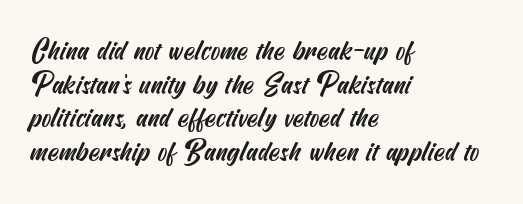
The image shows 28 px condensed sans-serif type; set left-aligned, line spacing 1.2x, normal letter spacing, not underlined; medium stroke contrast and a small x-height.
